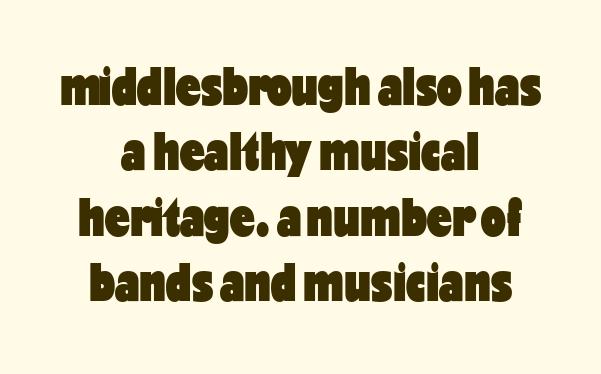
Q: Is the text bold? A: Yes.
Q: Is the text italic (slanted)? A: No, it is upright.
Q: Is the typeface a serif or a sans-serif typeface? A: Sans-serif.
Q: Is the text underlined? A: No.
Q: How is the paragraph aligned? A: Centered.
Q: Is the spacing between letters normal or unusually wide? A: Normal.
Q: Width (condensed, normal, or wide)? A: Condensed.
Q: Stroke contrast? A: Low.
Q: x-height? A: Medium.
Q: Monospaced? A: No.
